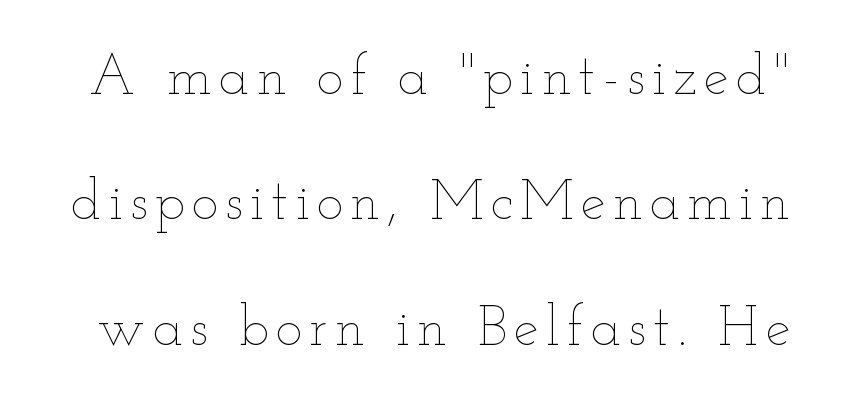
{"italic": "no", "bold": "no", "weight": "thin", "width": "wide", "stroke_contrast": "low", "x_height": "small", "monospaced": "no", "underline": "no", "line_spacing": "loose", "line_spacing_ratio": 2.24, "glyph_px": 56}
